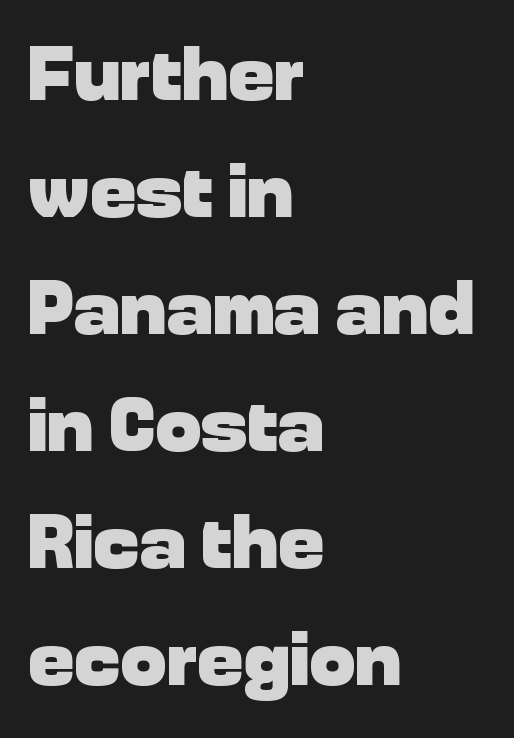
The image shows 77 px heavy sans-serif type, upright; set left-aligned, normal line spacing (1.52x), normal letter spacing, not underlined; low stroke contrast and a medium x-height.
